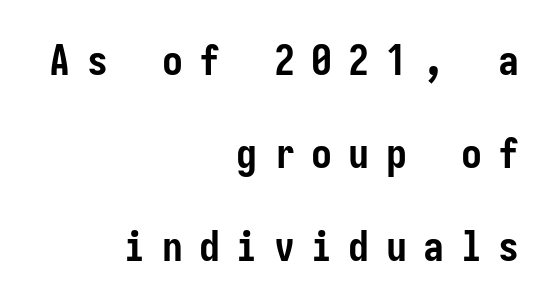
{"serif": "no", "italic": "no", "bold": "yes", "weight": "semibold", "width": "condensed", "stroke_contrast": "low", "x_height": "medium", "underline": "no", "align": "right", "line_spacing": "loose", "line_spacing_ratio": 2.21, "letter_spacing": "wide", "letter_spacing_em": 0.39, "glyph_px": 42}
